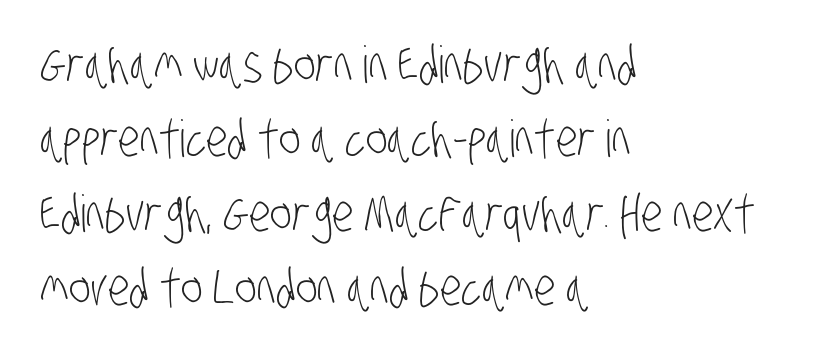
The image shows 51 px light, condensed sans-serif type; set left-aligned, normal line spacing (1.46x), normal letter spacing, not underlined; low stroke contrast and a large x-height.
